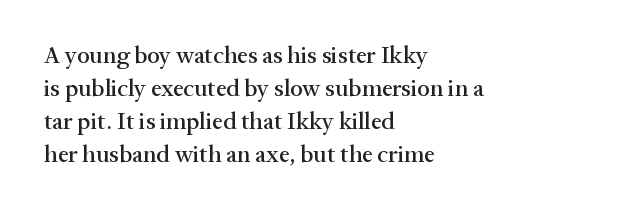
The image shows 24 px text type, upright; set left-aligned, normal line spacing (1.38x), normal letter spacing, not underlined.
